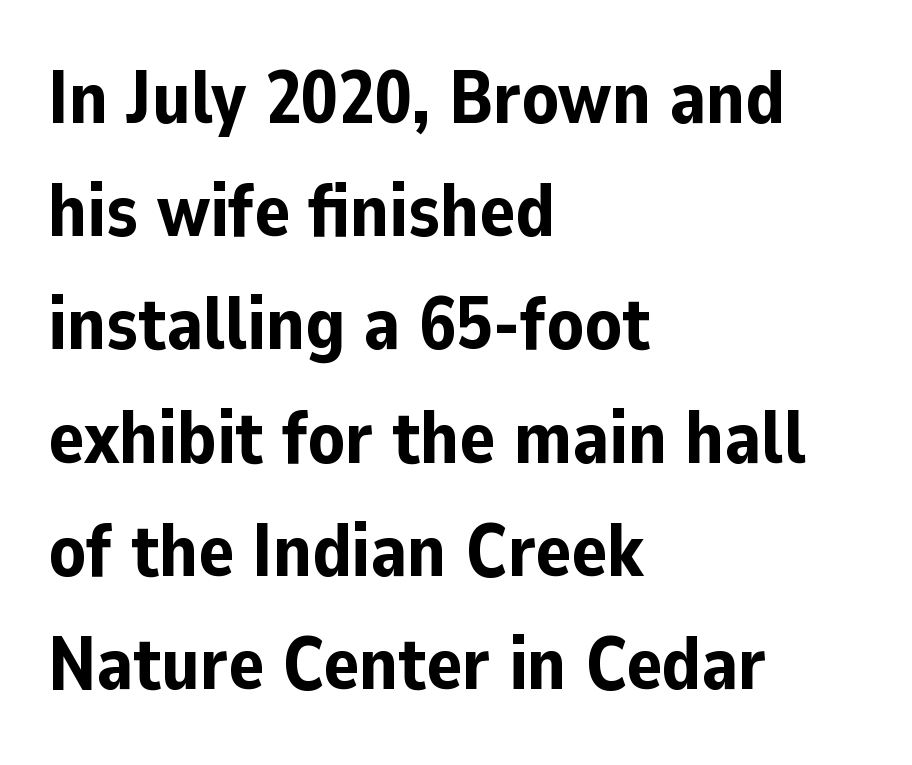
The image shows 74 px bold sans-serif type, upright; set left-aligned, normal line spacing (1.53x), normal letter spacing, not underlined; low stroke contrast and a medium x-height.
